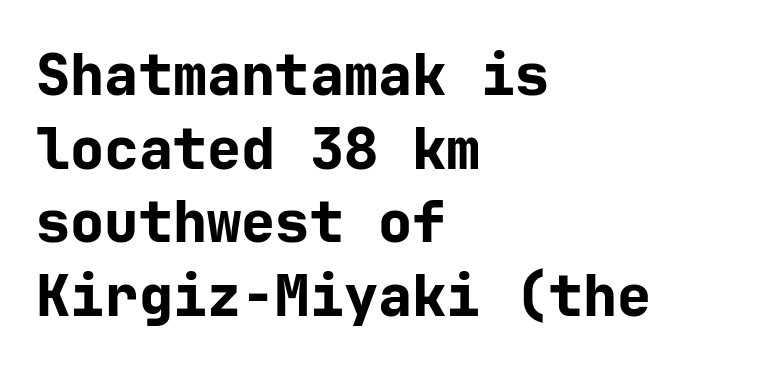
{"serif": "no", "italic": "no", "bold": "yes", "weight": "bold", "width": "normal", "stroke_contrast": "low", "x_height": "medium", "underline": "no", "align": "left", "line_spacing": "normal", "line_spacing_ratio": 1.29, "letter_spacing": "normal", "letter_spacing_em": 0.0, "glyph_px": 57}
